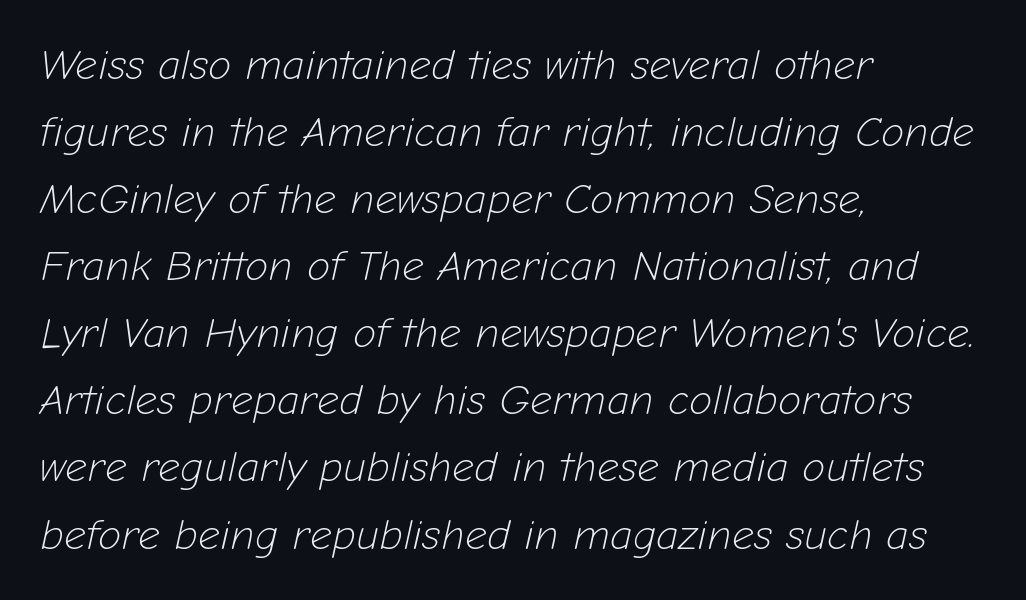
Honestly, the letter spacing is just normal — you wouldn't notice it. No heavy texture on the line: the type isn't bold. Caption: multi-line text, flush left, ragged right. Proportional: the letters do not fall into vertical columns.
